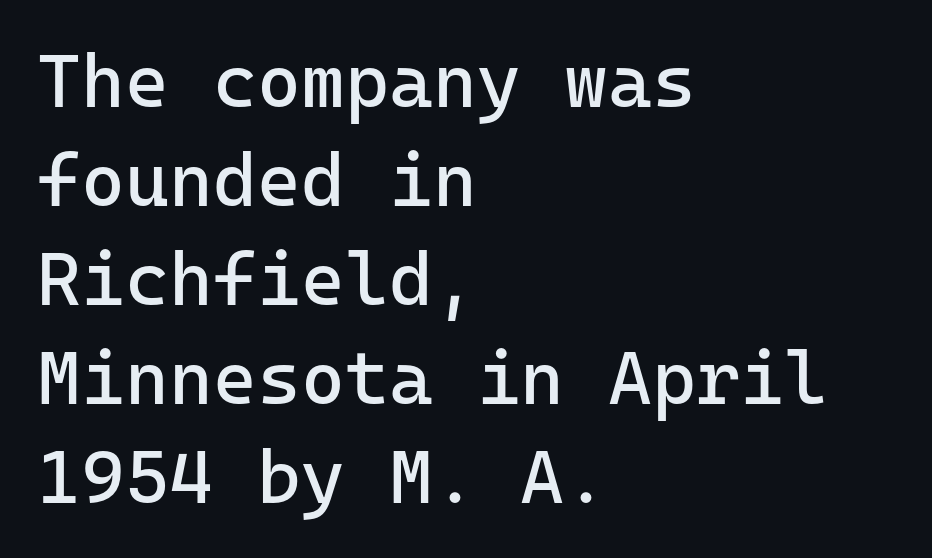
Q: Is the text bold? A: No.
Q: Is the text italic (slanted)? A: No, it is upright.
Q: Is the typeface a serif or a sans-serif typeface? A: Sans-serif.
Q: Is the text underlined? A: No.
Q: How is the paragraph aligned? A: Left-aligned.
Q: Is the spacing between letters normal or unusually wide? A: Normal.
Q: Is the spacing between lines tight, normal or loose? A: Normal.
Q: Width (condensed, normal, or wide)? A: Normal.
Q: Stroke contrast? A: Low.
Q: x-height? A: Medium.
Q: Monospaced? A: Yes.
